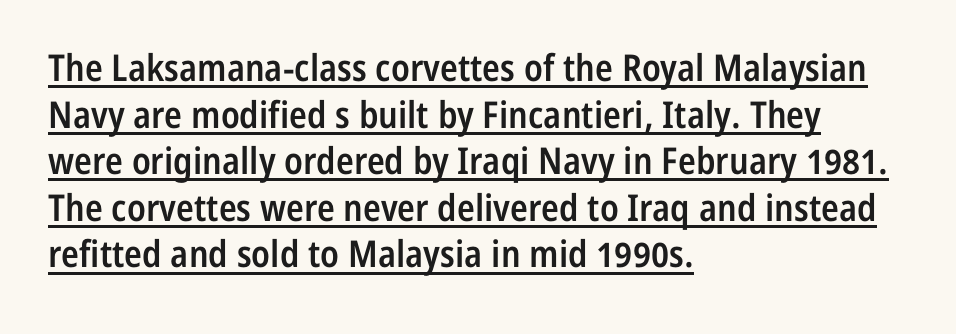
Q: Is the text bold? A: Semi-bold.
Q: Is the text italic (slanted)? A: No, it is upright.
Q: Is the typeface a serif or a sans-serif typeface? A: Sans-serif.
Q: Is the text underlined? A: Yes.
Q: How is the paragraph aligned? A: Left-aligned.
Q: Is the spacing between letters normal or unusually wide? A: Normal.
Q: Is the spacing between lines tight, normal or loose? A: Normal.
Q: Width (condensed, normal, or wide)? A: Condensed.
Q: Stroke contrast? A: Low.
Q: x-height? A: Medium.
Q: Monospaced? A: No.
